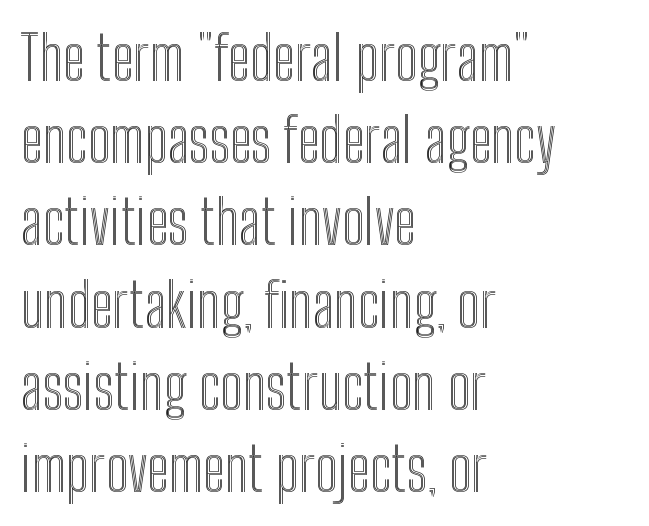
The image shows 60 px condensed type, upright; set left-aligned, normal line spacing (1.37x), normal letter spacing, not underlined; a medium x-height.
